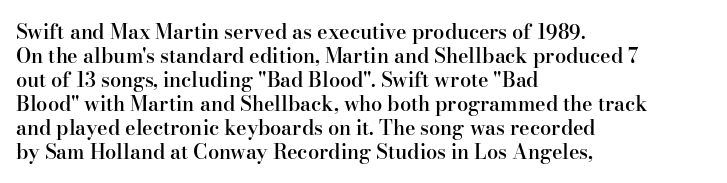
{"italic": "no", "bold": "semi", "underline": "no", "align": "left", "line_spacing_ratio": 1.2, "letter_spacing": "normal", "letter_spacing_em": 0.0, "glyph_px": 20}
